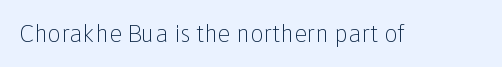
Only glyphs here, with clear space below each row. Notice how the stems are strictly vertical — no italics here. Between one letter and the next there's only the usual sliver of space. Is this a heavy cut? Hardly; it is regular or lighter.
